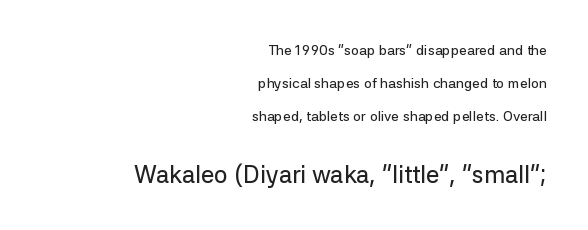
The image shows 24 px text type, upright; set right-aligned, loose line spacing (2.37x), normal letter spacing, not underlined; the second (bottom) block is 1.71x larger.
